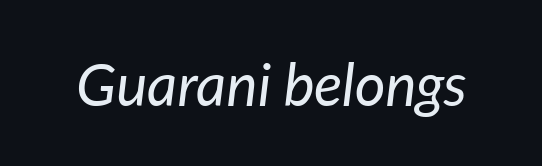
{"italic": "yes", "lean": "right", "slant_degrees": 7, "bold": "no", "weight": "regular", "width": "normal", "stroke_contrast": "low", "x_height": "medium", "monospaced": "no", "underline": "no", "letter_spacing": "normal", "letter_spacing_em": 0.0, "glyph_px": 59}
